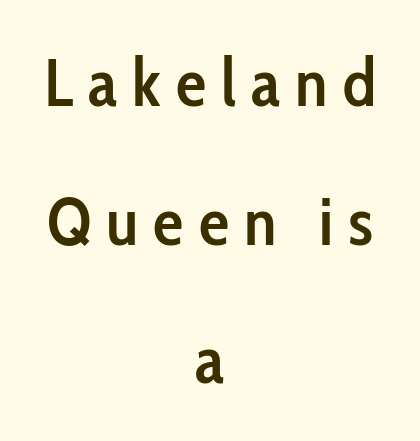
Q: Is the text bold? A: Semi-bold.
Q: Is the text italic (slanted)? A: No, it is upright.
Q: Is the typeface a serif or a sans-serif typeface? A: Sans-serif.
Q: Is the text underlined? A: No.
Q: How is the paragraph aligned? A: Centered.
Q: Is the spacing between letters normal or unusually wide? A: Unusually wide.
Q: Is the spacing between lines tight, normal or loose? A: Loose.
Q: Width (condensed, normal, or wide)? A: Condensed.
Q: Stroke contrast? A: Low.
Q: x-height? A: Medium.
Q: Monospaced? A: No.
